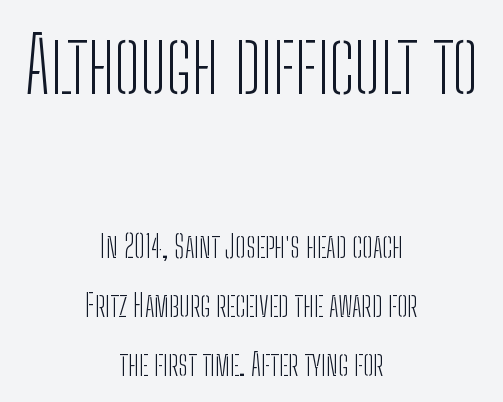
The image shows 77 px light, condensed sans-serif type, upright; set centered, loose line spacing (1.91x), normal letter spacing, not underlined; the first (top) block is 2.48x larger; low stroke contrast and a medium x-height.
